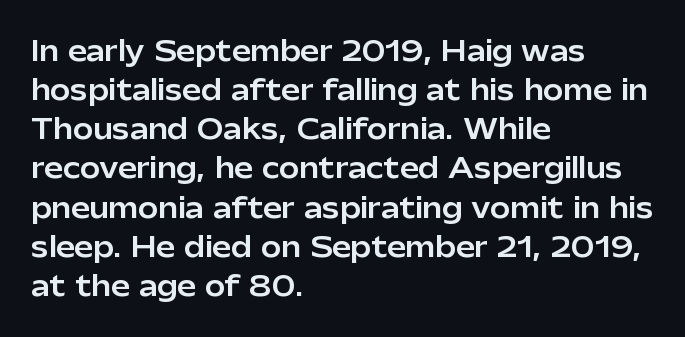
The image shows 27 px text type, upright; set left-aligned, normal line spacing (1.45x), normal letter spacing, not underlined.
